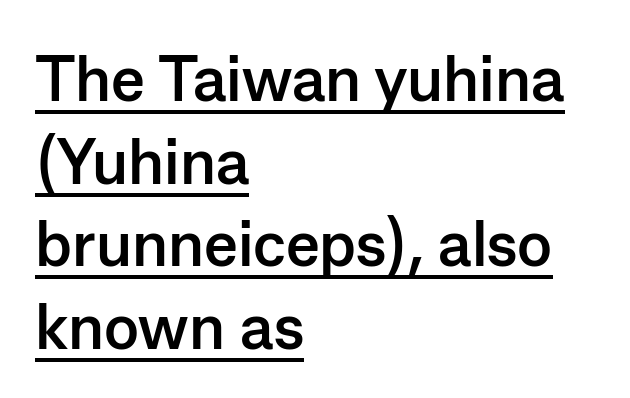
{"serif": "no", "italic": "no", "bold": "yes", "weight": "semibold", "width": "normal", "stroke_contrast": "low", "x_height": "medium", "monospaced": "no", "underline": "yes", "align": "left", "line_spacing": "normal", "line_spacing_ratio": 1.29, "letter_spacing": "normal", "letter_spacing_em": 0.0, "glyph_px": 64}
